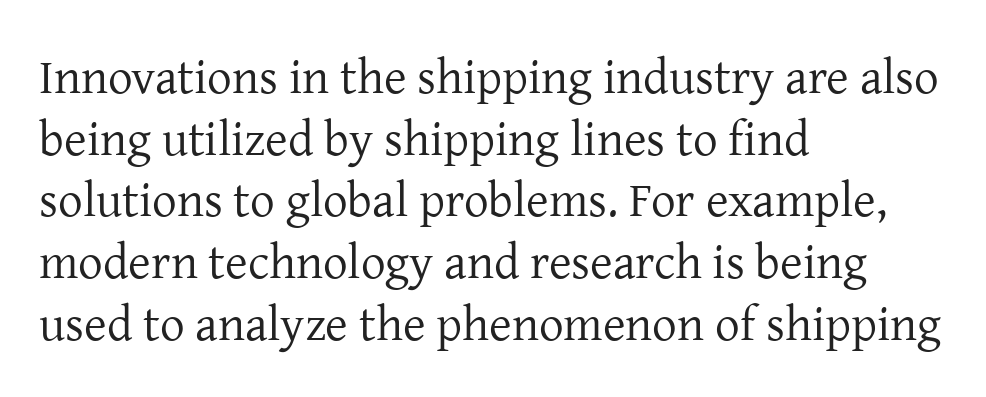
The image shows 49 px regular-weight serif type, upright; set left-aligned, normal line spacing (1.26x), normal letter spacing, not underlined; low stroke contrast and a medium x-height.
